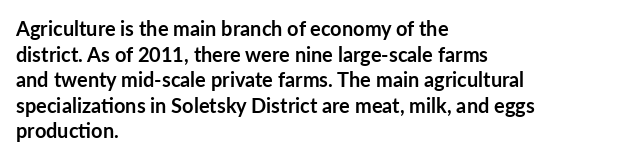
The image shows 20 px bold type, upright; set left-aligned, normal line spacing (1.28x), normal letter spacing, not underlined.
